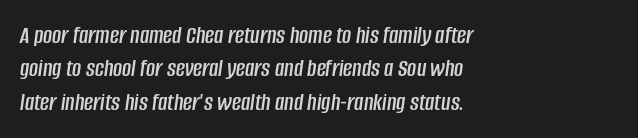
Interline gaps are of average width in this sample. The space directly below the letters is spotless. Horizontal alignment here is leftward, the default for most running prose. The rendering keeps characters at their native spacing. The passage shown leans; its letterforms are oblique.
